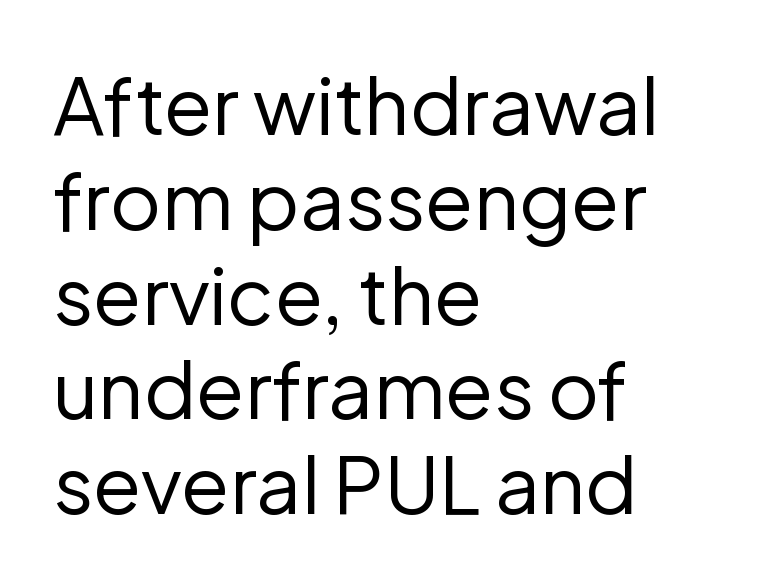
Layout note: lines flush left. In terms of letterspacing, this is plain default setting. The glyphs in this specimen are sans serif. Each stroke keeps to a modest, everyday thickness or less. You can tell it's not italic because the verticals are truly vertical.
